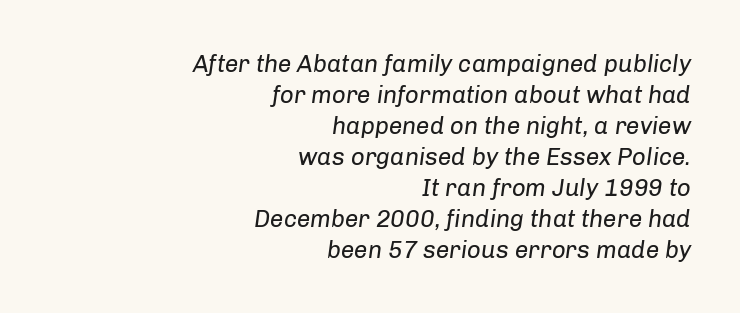
{"italic": "yes", "lean": "right", "slant_degrees": 8, "bold": "no", "underline": "no", "align": "right", "line_spacing": "normal", "line_spacing_ratio": 1.29, "letter_spacing": "normal", "letter_spacing_em": 0.0, "glyph_px": 24}
